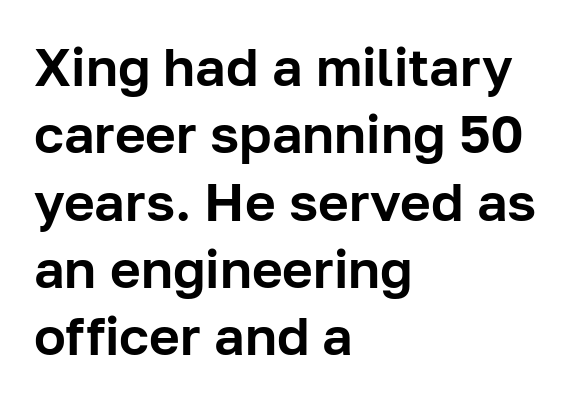
The image shows 53 px sans-serif type, upright; set left-aligned, normal line spacing (1.27x), normal letter spacing, not underlined; low stroke contrast and a medium x-height.
